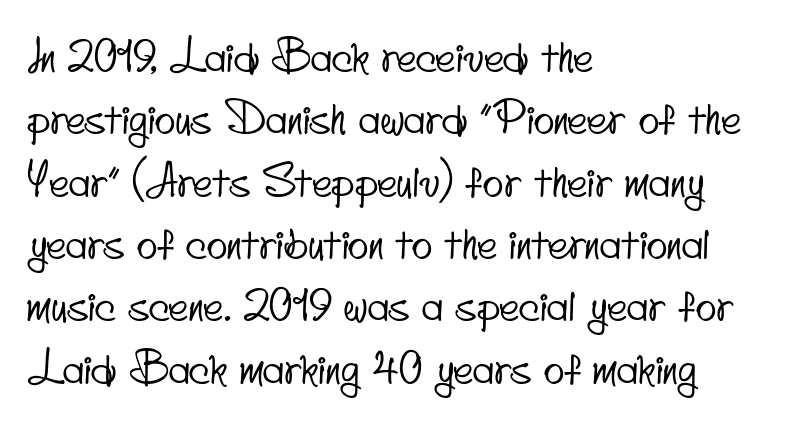
The image shows 43 px condensed sans-serif type; set left-aligned, normal line spacing (1.45x), normal letter spacing, not underlined; low stroke contrast and a small x-height.
